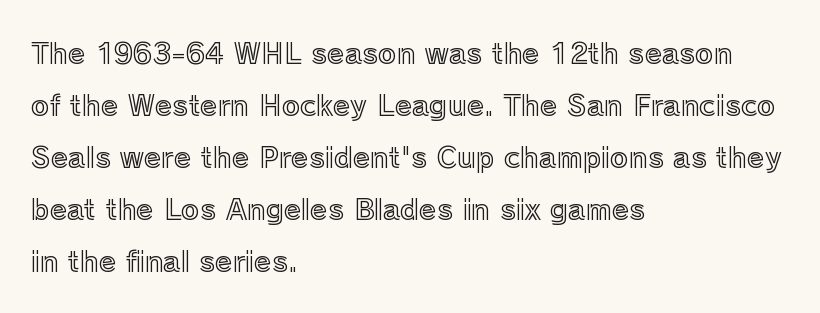
The passage shown is typed in a proportional face where columns would drift. The paragraph shown leans on its left margin. Characters remain perfectly vertical along every line. The strip under each line holds only bare page.
